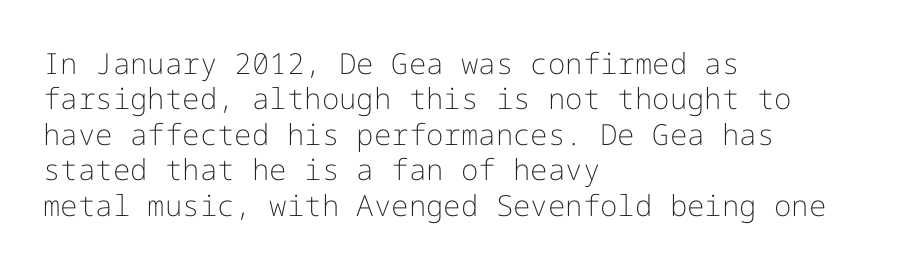
{"serif": "no", "italic": "no", "bold": "no", "weight": "light", "width": "normal", "stroke_contrast": "low", "x_height": "medium", "underline": "no", "align": "left", "line_spacing_ratio": 1.22, "letter_spacing": "normal", "letter_spacing_em": 0.0, "glyph_px": 29}
